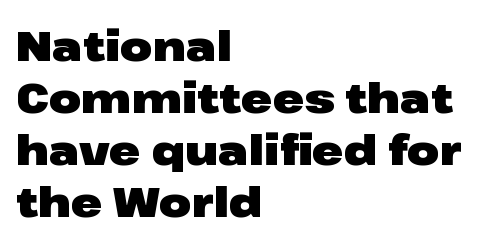
Tracking here is standard; glyphs follow each other at the usual distance. Look at the bottom of the vertical strokes: they stop flat, with no serifs. Teacher's note: observe the even left margin — that is flush-left alignment. Do the characters align in a grid? No, the font is proportional.
